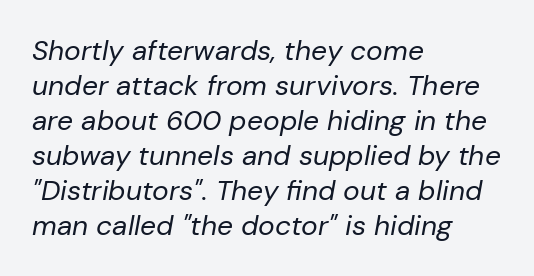
The space beneath each line is pristine and unruled. Is the type slanted? Yes — the strokes lean at a clear angle. The letters advance in unequal steps, a hallmark of proportional type. The characters are drawn with everyday or finer stroke widths.
